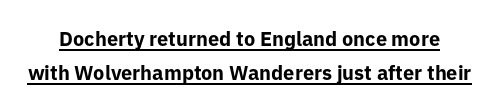
{"italic": "no", "bold": "yes", "underline": "yes", "line_spacing_ratio": 1.71, "letter_spacing": "normal", "letter_spacing_em": 0.0, "glyph_px": 20}
